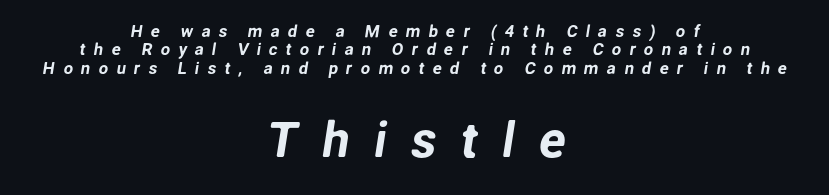
The image shows 50 px sans-serif type; set centered, tight line spacing (1.08x), unusually wide letter spacing (+0.48 em), not underlined; the second (bottom) block is 2.94x larger; low stroke contrast and a medium x-height.
